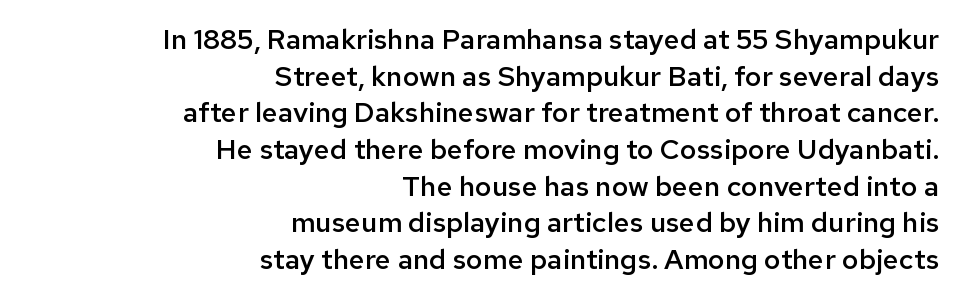
Q: Is the text bold? A: Semi-bold.
Q: Is the text italic (slanted)? A: No, it is upright.
Q: Is the typeface a serif or a sans-serif typeface? A: Sans-serif.
Q: Is the text underlined? A: No.
Q: How is the paragraph aligned? A: Right-aligned.
Q: Is the spacing between letters normal or unusually wide? A: Normal.
Q: Is the spacing between lines tight, normal or loose? A: Normal.
Q: Width (condensed, normal, or wide)? A: Normal.
Q: Stroke contrast? A: Low.
Q: x-height? A: Medium.
Q: Monospaced? A: No.
